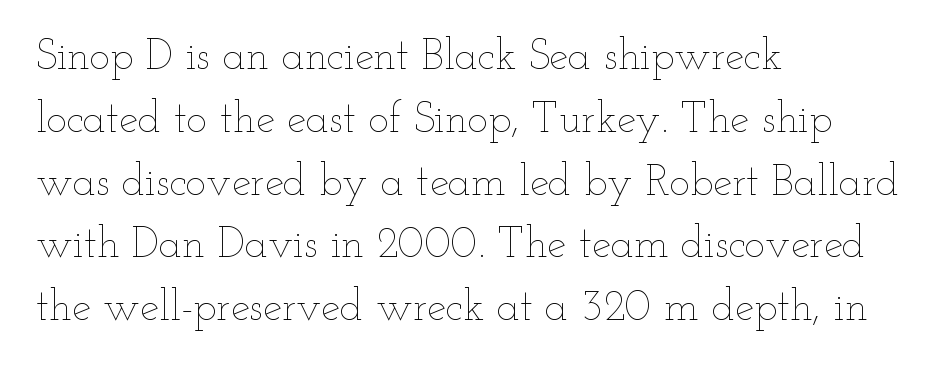
{"italic": "no", "bold": "no", "weight": "thin", "width": "wide", "stroke_contrast": "low", "x_height": "small", "monospaced": "no", "underline": "no", "align": "left", "line_spacing": "normal", "line_spacing_ratio": 1.46, "letter_spacing": "normal", "letter_spacing_em": 0.0, "glyph_px": 43}
